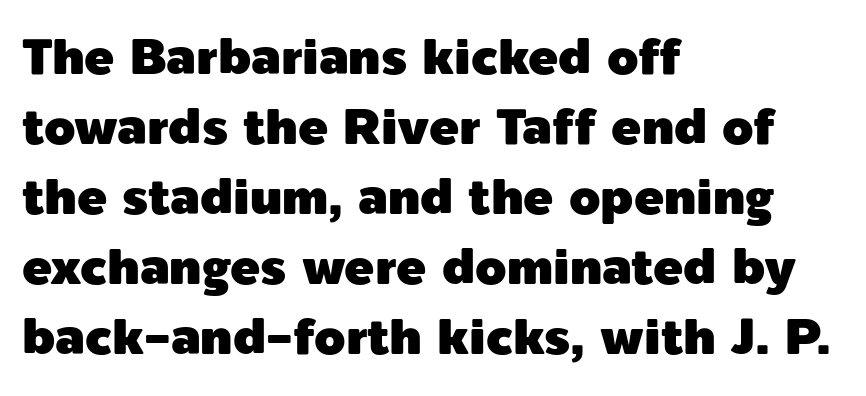
{"serif": "no", "italic": "no", "width": "normal", "x_height": "medium", "monospaced": "no", "underline": "no", "align": "left", "line_spacing": "normal", "line_spacing_ratio": 1.4, "letter_spacing": "normal", "letter_spacing_em": 0.0, "glyph_px": 50}
